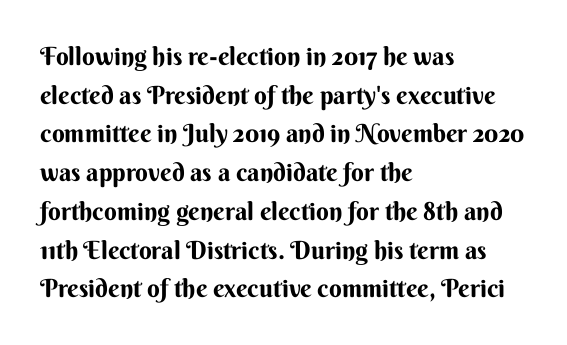
{"italic": "no", "underline": "no", "align": "left", "line_spacing": "normal", "line_spacing_ratio": 1.55, "letter_spacing": "normal", "letter_spacing_em": 0.0, "glyph_px": 25}
